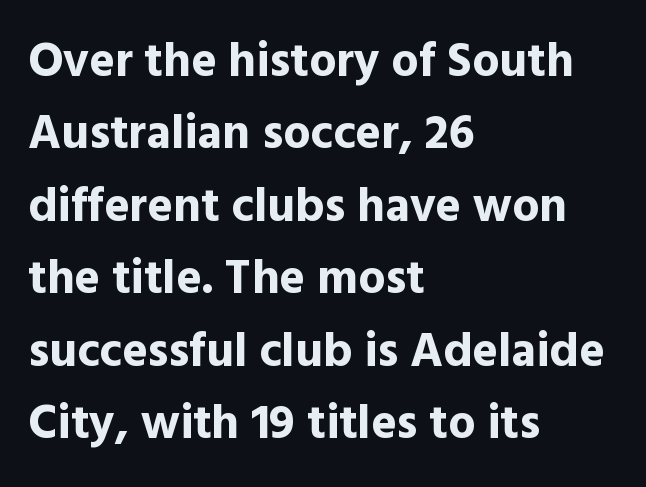
{"serif": "no", "italic": "no", "bold": "yes", "weight": "bold", "width": "normal", "x_height": "medium", "monospaced": "no", "underline": "no", "align": "left", "line_spacing": "normal", "line_spacing_ratio": 1.51, "letter_spacing": "normal", "letter_spacing_em": 0.0, "glyph_px": 48}
